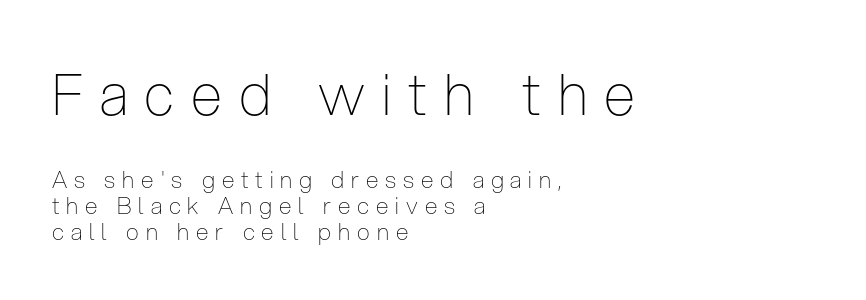
Q: Is the text bold? A: No.
Q: Is the text italic (slanted)? A: No, it is upright.
Q: Is the typeface a serif or a sans-serif typeface? A: Sans-serif.
Q: Is the text underlined? A: No.
Q: How is the paragraph aligned? A: Left-aligned.
Q: Is the spacing between letters normal or unusually wide? A: Unusually wide.
Q: Is the spacing between lines tight, normal or loose? A: Tight.
Q: Which block of text is set in a larger size, the first (top) or the second (bottom)? A: The first (top) one.
Q: Width (condensed, normal, or wide)? A: Condensed.
Q: Stroke contrast? A: Low.
Q: x-height? A: Medium.
Q: Monospaced? A: No.
